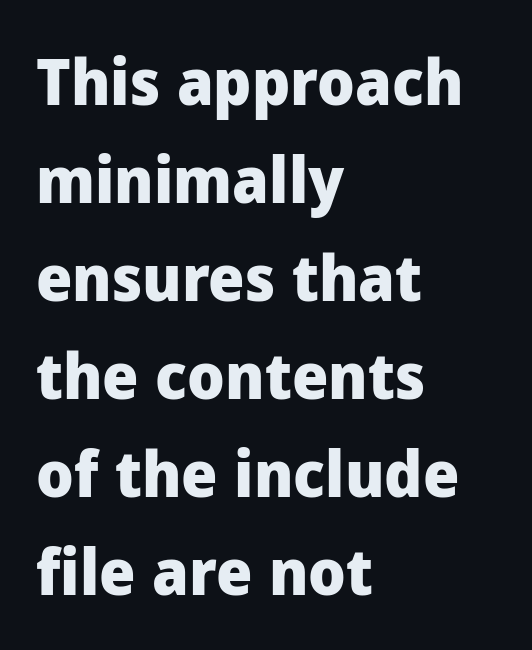
{"serif": "no", "italic": "no", "bold": "yes", "weight": "heavy", "width": "normal", "stroke_contrast": "low", "x_height": "medium", "monospaced": "no", "underline": "no", "align": "left", "line_spacing": "normal", "line_spacing_ratio": 1.53, "letter_spacing": "normal", "letter_spacing_em": 0.0, "glyph_px": 64}
